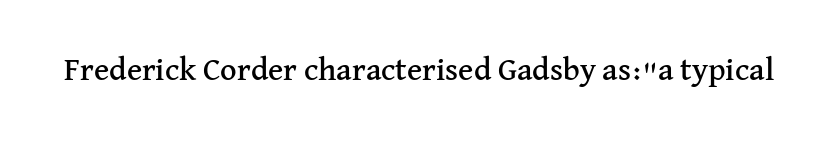
Q: Is the text italic (slanted)? A: No, it is upright.
Q: Is the typeface a serif or a sans-serif typeface? A: Serif.
Q: Is the text underlined? A: No.
Q: Is the spacing between letters normal or unusually wide? A: Normal.
Q: Width (condensed, normal, or wide)? A: Normal.
Q: Stroke contrast? A: Medium.
Q: x-height? A: Medium.
Q: Monospaced? A: No.
